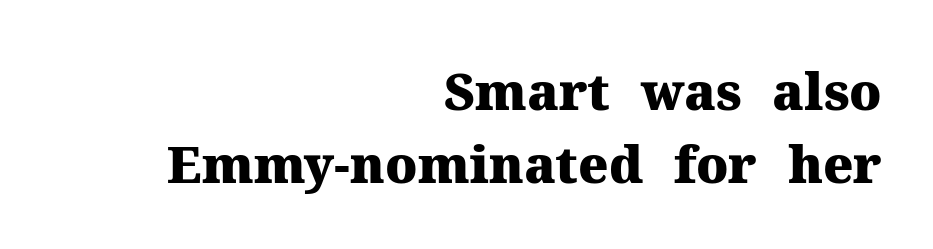
The image shows 51 px heavy serif type, upright; set right-aligned, normal line spacing (1.43x), normal letter spacing, not underlined; medium stroke contrast and a medium x-height.
